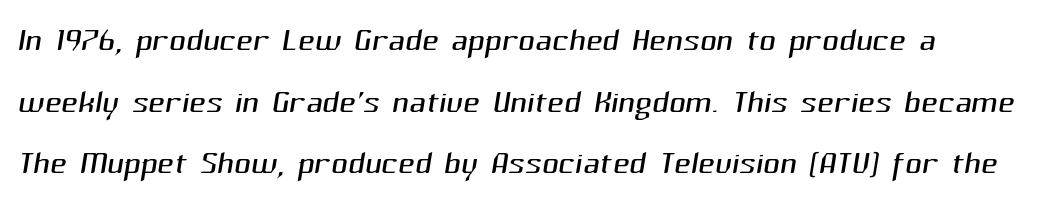
The face used here is proportionally spaced, like ordinary book or web type. The gaps between neighbouring characters are ordinary and unremarkable. All the whitespace from short lines collects on the right. Weight: in the light-to-regular range. Check the space under the baseline: it is left empty.
